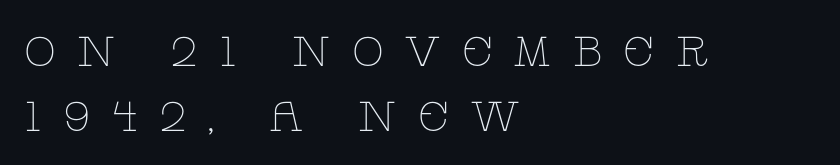
{"serif": "yes", "italic": "no", "bold": "no", "weight": "thin", "width": "wide", "stroke_contrast": "low", "x_height": "large", "monospaced": "no", "underline": "no", "align": "left", "line_spacing": "normal", "line_spacing_ratio": 1.55, "letter_spacing": "wide", "letter_spacing_em": 0.49, "glyph_px": 42}
